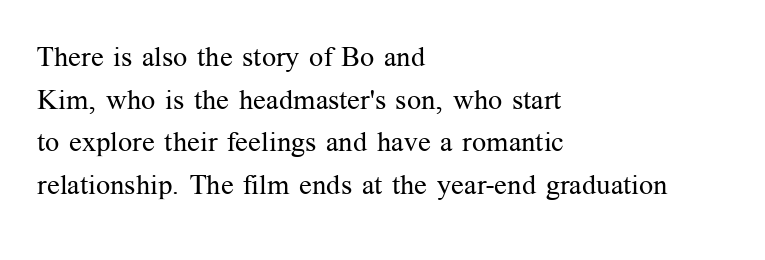
Q: Is the text bold? A: No.
Q: Is the text italic (slanted)? A: No, it is upright.
Q: Is the typeface a serif or a sans-serif typeface? A: Serif.
Q: Is the text underlined? A: No.
Q: How is the paragraph aligned? A: Left-aligned.
Q: Is the spacing between letters normal or unusually wide? A: Normal.
Q: Is the spacing between lines tight, normal or loose? A: Normal.
Q: Width (condensed, normal, or wide)? A: Normal.
Q: Stroke contrast? A: Medium.
Q: x-height? A: Medium.
Q: Monospaced? A: No.
